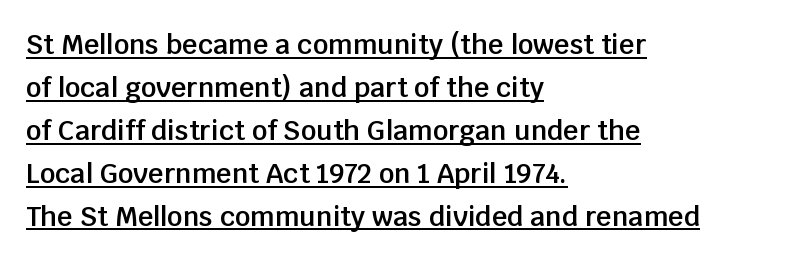
Q: Is the text bold? A: Semi-bold.
Q: Is the text italic (slanted)? A: No, it is upright.
Q: Is the text underlined? A: Yes.
Q: How is the paragraph aligned? A: Left-aligned.
Q: Is the spacing between letters normal or unusually wide? A: Normal.
Q: Is the spacing between lines tight, normal or loose? A: Normal.
